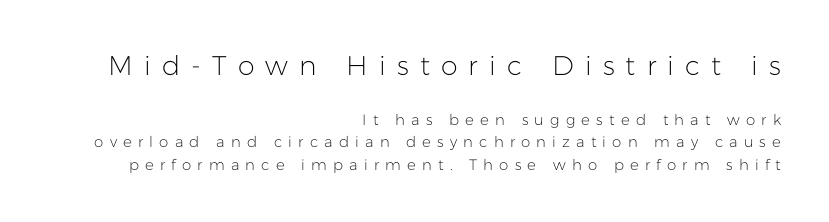
Q: Is the text bold? A: No.
Q: Is the text italic (slanted)? A: No, it is upright.
Q: Is the text underlined? A: No.
Q: How is the paragraph aligned? A: Right-aligned.
Q: Is the spacing between letters normal or unusually wide? A: Unusually wide.
Q: Is the spacing between lines tight, normal or loose? A: Normal.
Q: Which block of text is set in a larger size, the first (top) or the second (bottom)? A: The first (top) one.
